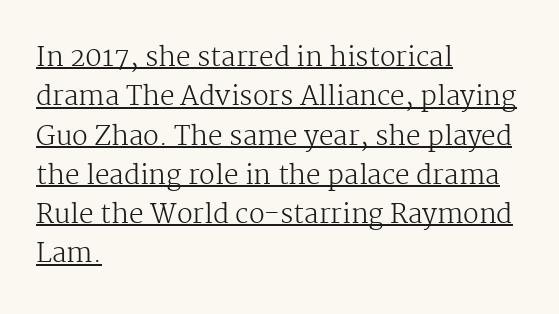
Q: Is the text bold? A: No.
Q: Is the text italic (slanted)? A: No, it is upright.
Q: Is the text underlined? A: Yes.
Q: How is the paragraph aligned? A: Left-aligned.
Q: Is the spacing between letters normal or unusually wide? A: Normal.
Q: Is the spacing between lines tight, normal or loose? A: Normal.
